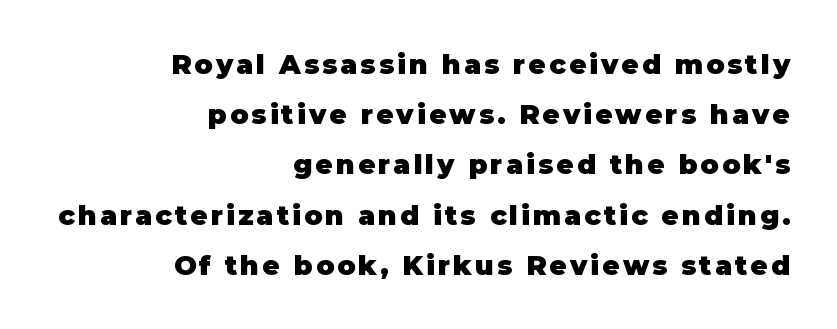
{"italic": "no", "bold": "yes", "underline": "no", "align": "right", "line_spacing_ratio": 1.86, "glyph_px": 27}
